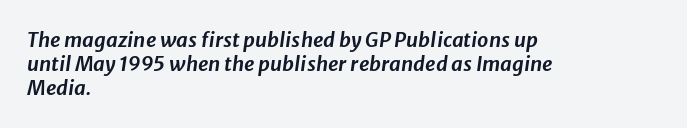
Q: Is the text italic (slanted)? A: Yes, it leans right by about 8 degrees.
Q: Is the text underlined? A: No.
Q: How is the paragraph aligned? A: Left-aligned.
Q: Is the spacing between letters normal or unusually wide? A: Normal.
